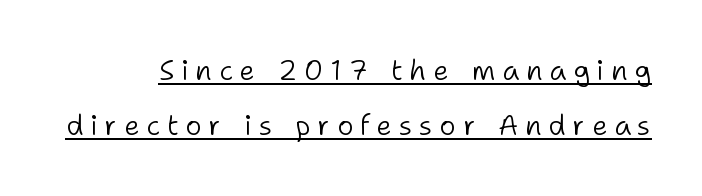
{"serif": "no", "italic": "no", "bold": "no", "weight": "light", "width": "normal", "stroke_contrast": "low", "x_height": "medium", "monospaced": "no", "underline": "yes", "line_spacing": "loose", "line_spacing_ratio": 1.98, "letter_spacing": "wide", "letter_spacing_em": 0.24, "glyph_px": 28}
